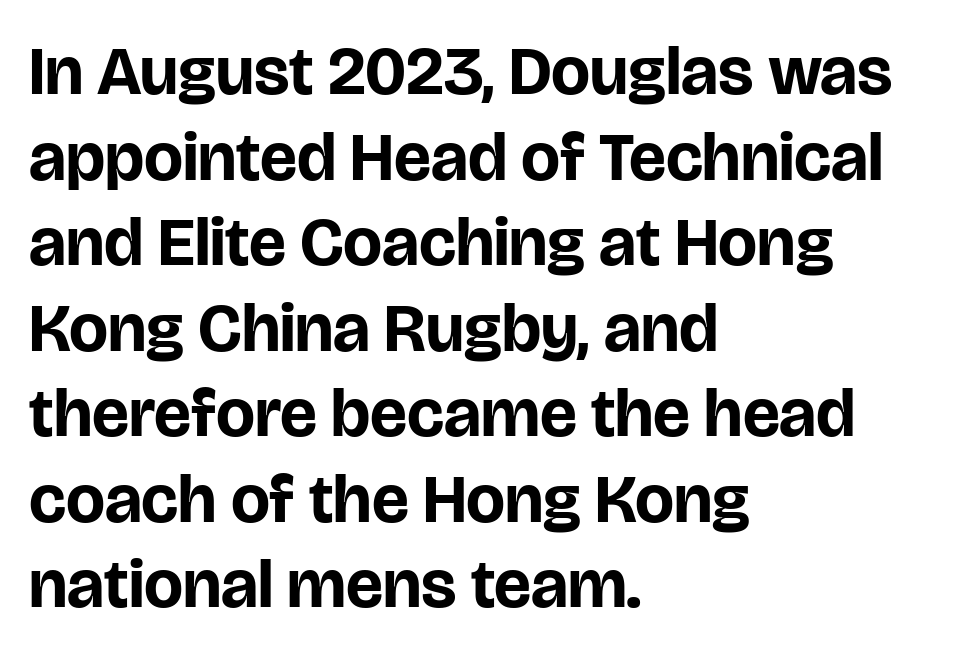
Looks like regular typesetting: each glyph gets only the width it needs. The line texture is even and compact thanks to regular tracking. You can tell it's not italic because the verticals are truly vertical. You can tell from the bare stems that sans-serif type was used. These words are printed bold, with thick strokes throughout.
